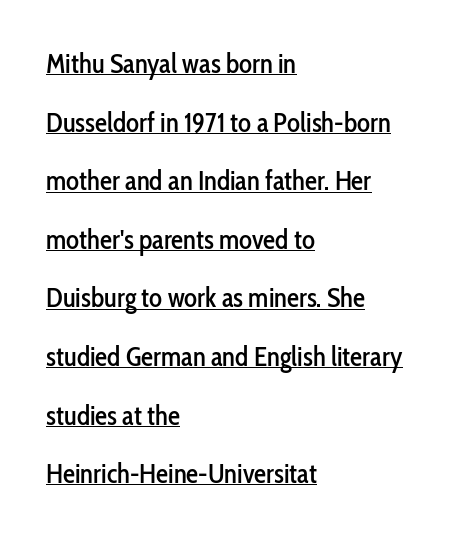
{"italic": "no", "underline": "yes", "align": "left", "line_spacing": "loose", "line_spacing_ratio": 2.17, "letter_spacing": "normal", "letter_spacing_em": 0.0, "glyph_px": 27}
